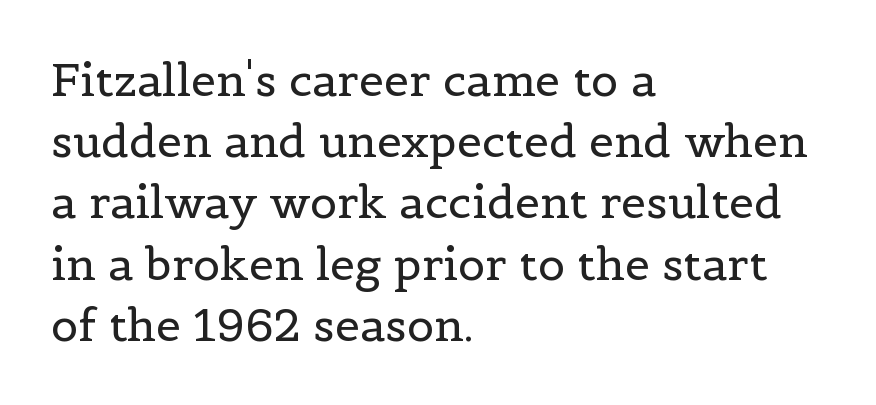
The typography opts for an upright posture over an oblique one. Each line starts at the same left margin while the right side varies. Is there much room between lines? A standard amount, neither cramped nor airy. This rendering employs a face with finishing strokes, i.e., a serif. Anything drawn beneath the words? Only blank space.
